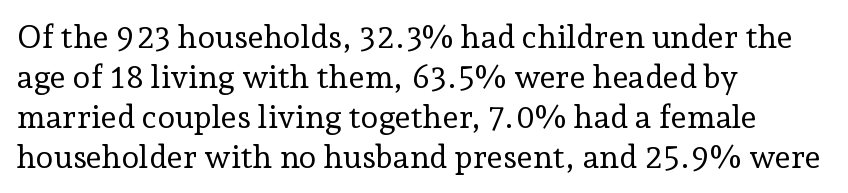
Q: Is the text bold? A: No.
Q: Is the text italic (slanted)? A: No, it is upright.
Q: Is the typeface a serif or a sans-serif typeface? A: Serif.
Q: Is the text underlined? A: No.
Q: How is the paragraph aligned? A: Left-aligned.
Q: Is the spacing between letters normal or unusually wide? A: Normal.
Q: Is the spacing between lines tight, normal or loose? A: Normal.
Q: Width (condensed, normal, or wide)? A: Normal.
Q: Stroke contrast? A: Low.
Q: x-height? A: Medium.
Q: Monospaced? A: No.
